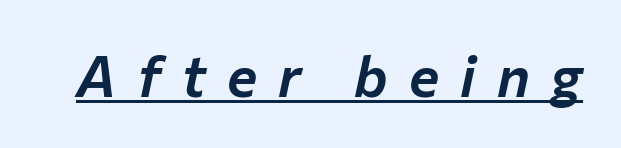
{"italic": "yes", "lean": "right", "slant_degrees": 12, "width": "normal", "stroke_contrast": "low", "x_height": "medium", "monospaced": "no", "underline": "yes", "letter_spacing": "wide", "letter_spacing_em": 0.37, "glyph_px": 57}
